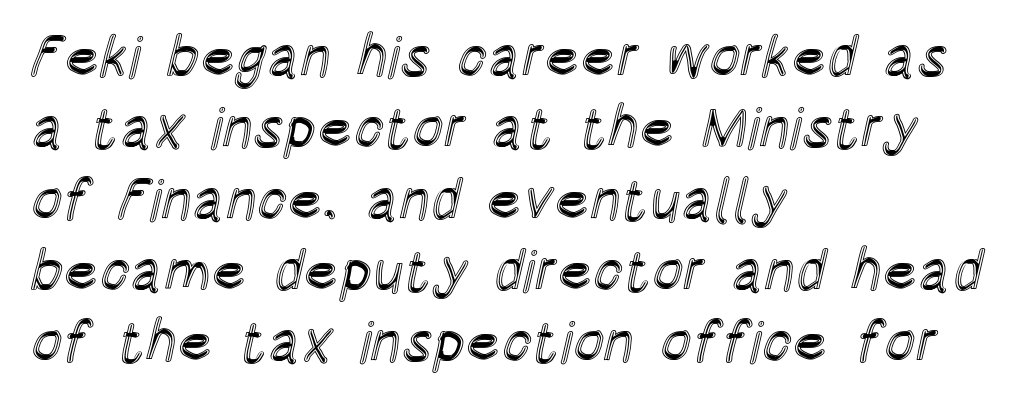
These lines are set flush left with a ragged right edge. The space directly below the letters is spotless. Glyph-to-glyph distance matches everyday printed text. Proportional: the letters do not fall into vertical columns.
